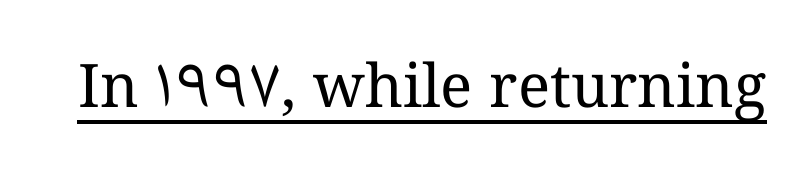
Q: Is the text bold? A: No.
Q: Is the text italic (slanted)? A: No, it is upright.
Q: Is the text underlined? A: Yes.
Q: Is the spacing between letters normal or unusually wide? A: Normal.
Q: Width (condensed, normal, or wide)? A: Normal.
Q: Stroke contrast? A: Medium.
Q: x-height? A: Medium.
Q: Monospaced? A: No.
